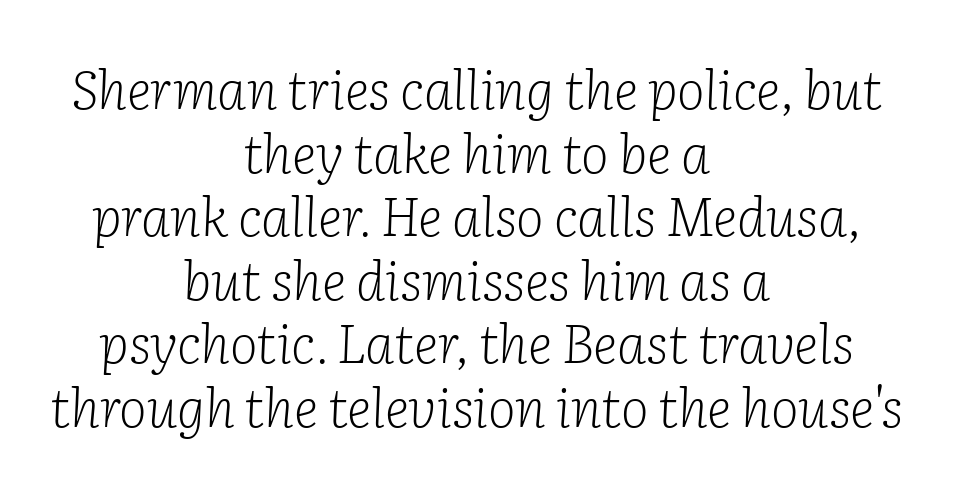
{"serif": "yes", "italic": "yes", "lean": "right", "slant_degrees": 2, "bold": "no", "weight": "light", "width": "normal", "stroke_contrast": "low", "x_height": "medium", "monospaced": "no", "underline": "no", "align": "center", "line_spacing_ratio": 1.2, "letter_spacing": "normal", "letter_spacing_em": 0.0, "glyph_px": 53}
